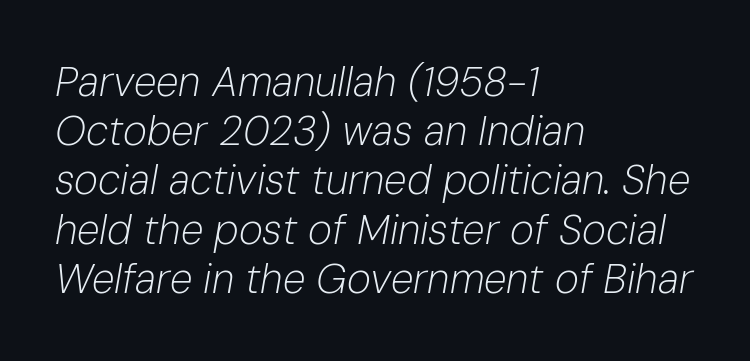
Where is the straight margin? On the left. Counters stay open thanks to moderate or lighter strokes. Observe the ordinary spacing: letters are neighbours, not strangers. The strip under each line holds only bare page. Rendered with sloped, italic letterforms. The face used here is proportionally spaced, like ordinary book or web type.
